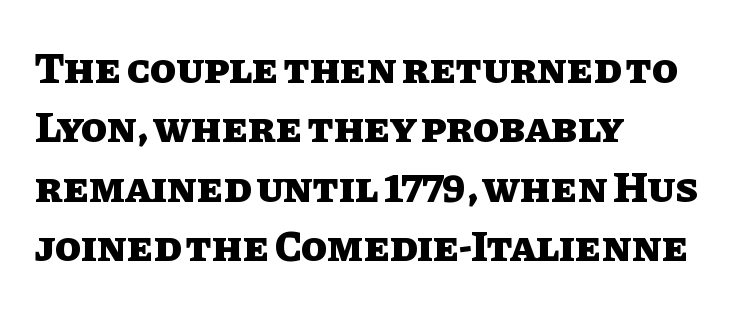
{"italic": "no", "bold": "yes", "weight": "heavy", "width": "normal", "stroke_contrast": "low", "x_height": "large", "monospaced": "no", "underline": "no", "align": "left", "line_spacing": "normal", "line_spacing_ratio": 1.38, "letter_spacing": "normal", "letter_spacing_em": 0.0, "glyph_px": 43}
